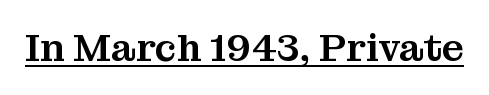
The specimen includes a rule beneath the text block's lines. The lettering stays uniformly vertical, giving the passage a roman look. This sample uses a serif face. The rendering keeps characters at their native spacing.
